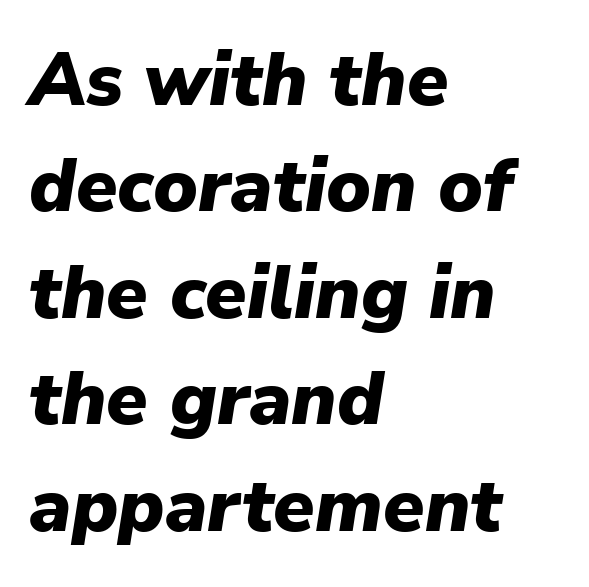
{"italic": "yes", "lean": "right", "slant_degrees": 9, "bold": "yes", "weight": "heavy", "width": "normal", "stroke_contrast": "low", "x_height": "medium", "monospaced": "no", "underline": "no", "align": "left", "line_spacing": "normal", "line_spacing_ratio": 1.42, "letter_spacing": "normal", "letter_spacing_em": 0.0, "glyph_px": 75}
